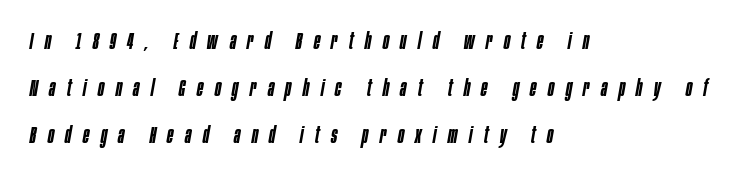
The image shows 23 px text type, italic (leaning right); set left-aligned, loose line spacing (2.05x), unusually wide letter spacing (+0.5 em), not underlined.
